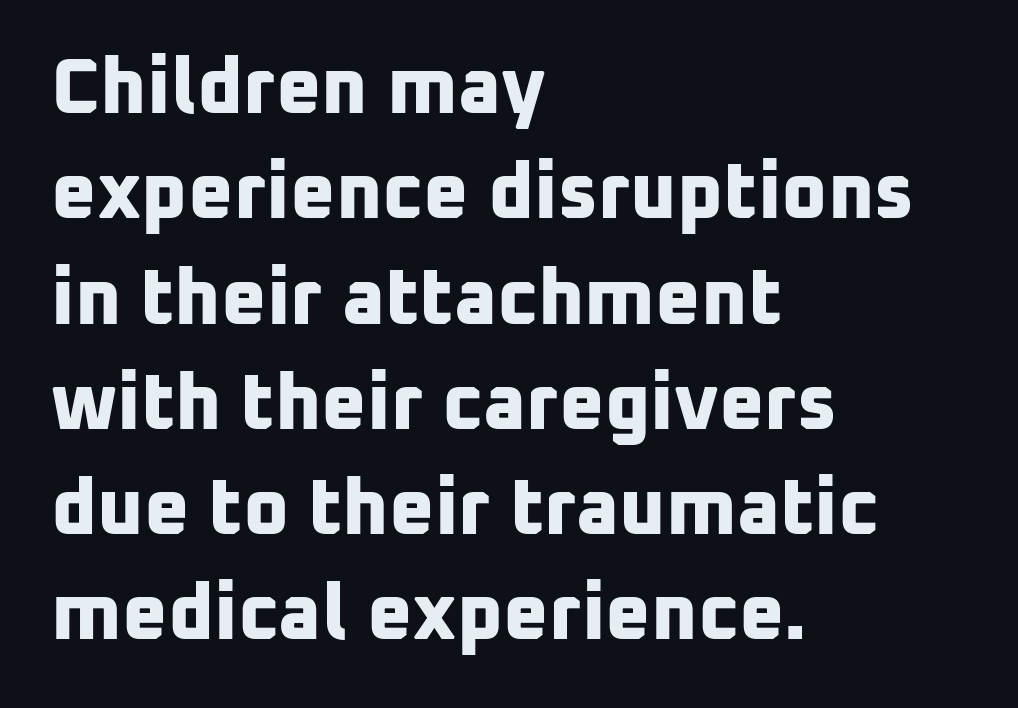
Q: Is the text bold? A: Yes.
Q: Is the typeface a serif or a sans-serif typeface? A: Sans-serif.
Q: Is the text underlined? A: No.
Q: How is the paragraph aligned? A: Left-aligned.
Q: Is the spacing between letters normal or unusually wide? A: Normal.
Q: Is the spacing between lines tight, normal or loose? A: Normal.
Q: Width (condensed, normal, or wide)? A: Normal.
Q: Stroke contrast? A: Low.
Q: x-height? A: Medium.
Q: Monospaced? A: No.
